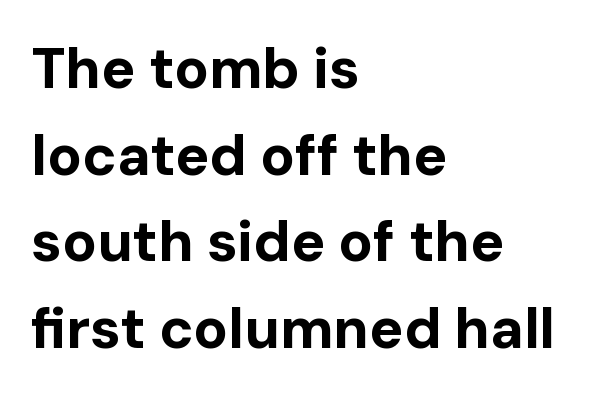
{"serif": "no", "italic": "no", "bold": "yes", "weight": "bold", "width": "normal", "stroke_contrast": "low", "x_height": "medium", "monospaced": "no", "underline": "no", "align": "left", "line_spacing": "normal", "line_spacing_ratio": 1.52, "letter_spacing": "normal", "letter_spacing_em": 0.0, "glyph_px": 57}
